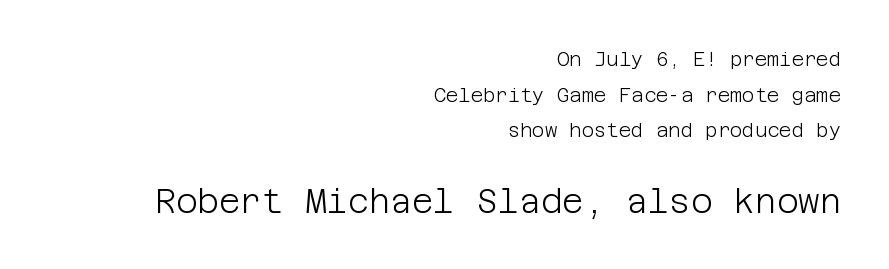
The image shows 33 px light sans-serif type, upright; set right-aligned, line spacing 1.88x, normal letter spacing, not underlined; the second (bottom) block is 1.74x larger; low stroke contrast and a large x-height.
